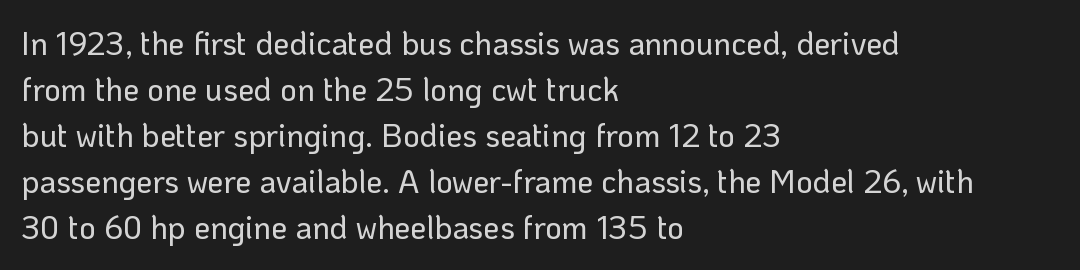
{"serif": "no", "italic": "no", "width": "normal", "stroke_contrast": "low", "x_height": "medium", "monospaced": "no", "underline": "no", "align": "left", "line_spacing": "normal", "line_spacing_ratio": 1.44, "letter_spacing": "normal", "letter_spacing_em": 0.0, "glyph_px": 32}
